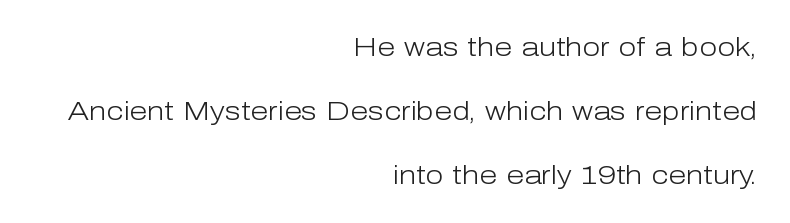
{"italic": "no", "bold": "no", "underline": "no", "align": "right", "line_spacing": "loose", "line_spacing_ratio": 2.46, "letter_spacing": "normal", "letter_spacing_em": 0.0, "glyph_px": 26}
